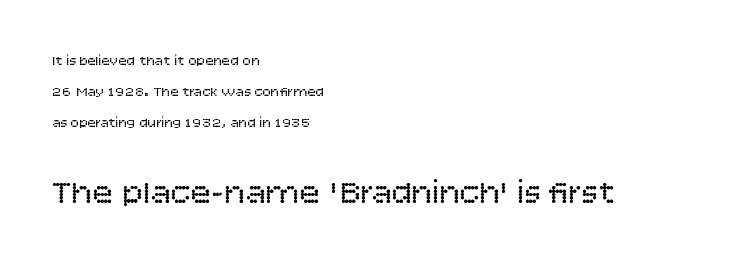
The image shows 34 px regular-weight sans-serif type, upright; set left-aligned, loose line spacing (2.23x), normal letter spacing, not underlined; the second (bottom) block is 2.43x larger; low stroke contrast and a large x-height.
